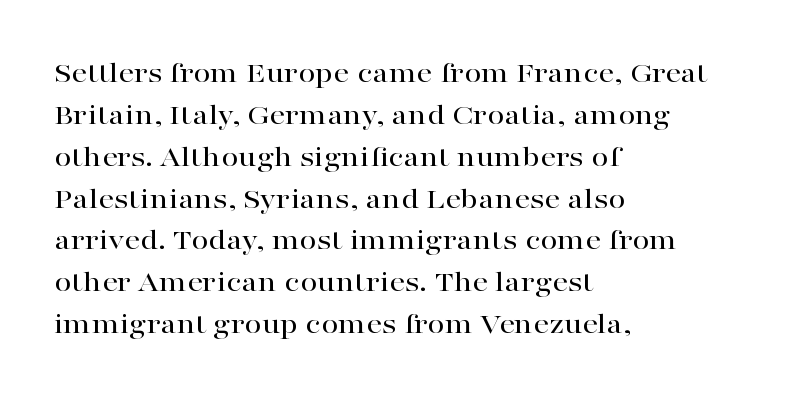
{"serif": "yes", "italic": "no", "width": "wide", "stroke_contrast": "high", "x_height": "medium", "monospaced": "no", "underline": "no", "align": "left", "line_spacing": "normal", "line_spacing_ratio": 1.35, "letter_spacing": "normal", "letter_spacing_em": 0.0, "glyph_px": 31}
